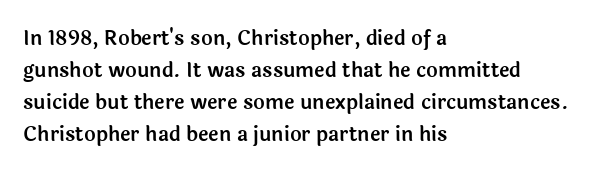
Posture: straight, roman, zero tilt. The ragged edge is on the right, which tells us the setting is flush left. The words here are not underlined. Inter-character spacing is left at the font's built-in metrics. What's the leading like? Ordinary, nothing unusual.
